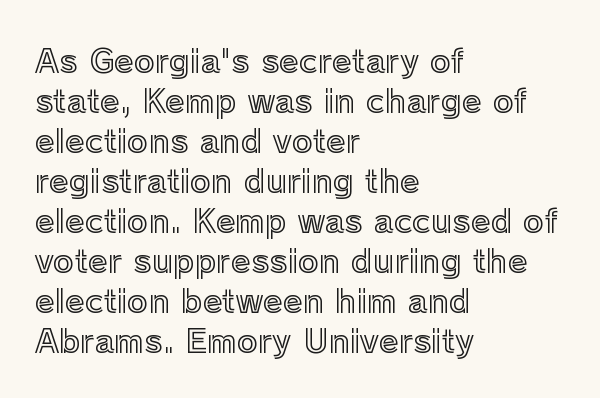
The string is rendered with underlining switched off. This rendering uses left alignment, leaving the right contour irregular. Proportional: the letters do not fall into vertical columns. What's the leading like? Ordinary, nothing unusual. Unlike italic type, these characters show no tilt at all. Letter spacing: default.
